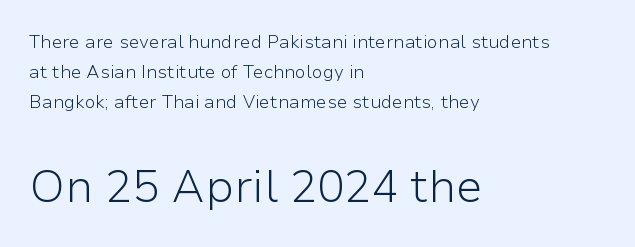
{"serif": "no", "italic": "no", "bold": "no", "weight": "light", "width": "normal", "stroke_contrast": "low", "x_height": "medium", "monospaced": "no", "underline": "no", "align": "left", "line_spacing": "normal", "line_spacing_ratio": 1.68, "letter_spacing": "normal", "letter_spacing_em": 0.0, "larger_block": "second", "size_ratio": 2.5, "glyph_px": 45}
